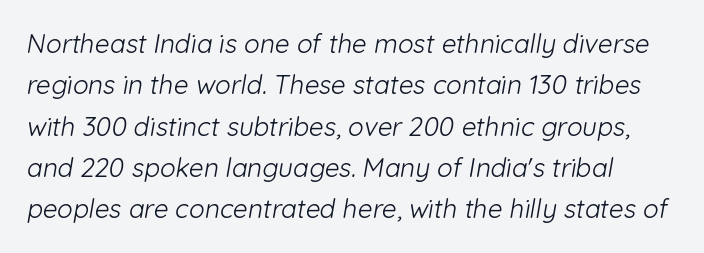
{"bold": "no", "underline": "no", "line_spacing": "normal", "line_spacing_ratio": 1.59, "letter_spacing": "normal", "letter_spacing_em": 0.0, "glyph_px": 26}
